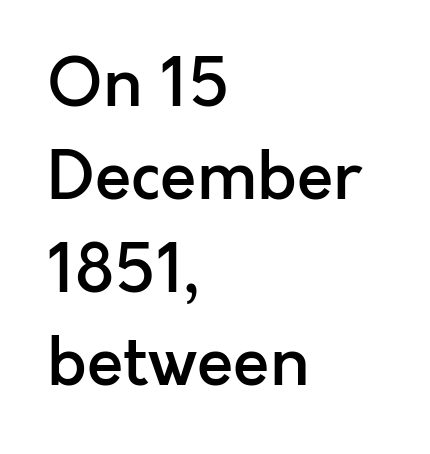
Q: Is the text bold? A: Semi-bold.
Q: Is the text italic (slanted)? A: No, it is upright.
Q: Is the typeface a serif or a sans-serif typeface? A: Sans-serif.
Q: Is the text underlined? A: No.
Q: How is the paragraph aligned? A: Left-aligned.
Q: Is the spacing between letters normal or unusually wide? A: Normal.
Q: Is the spacing between lines tight, normal or loose? A: Normal.
Q: Width (condensed, normal, or wide)? A: Normal.
Q: x-height? A: Medium.
Q: Monospaced? A: No.
